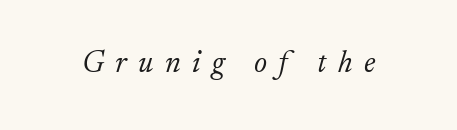
{"serif": "yes", "italic": "yes", "lean": "right", "slant_degrees": 17, "bold": "no", "weight": "light", "width": "normal", "stroke_contrast": "low", "x_height": "small", "monospaced": "no", "underline": "no", "letter_spacing": "wide", "letter_spacing_em": 0.37, "glyph_px": 31}
